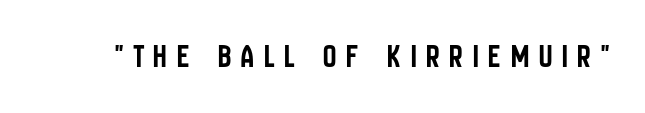
It's the straight-up-and-down kind of type. Do the characters align in a grid? No, the font is proportional. Nothing sits at the stroke ends, so this counts as sans-serif. Inter-character spacing is expanded well beyond the font's built-in metrics.
